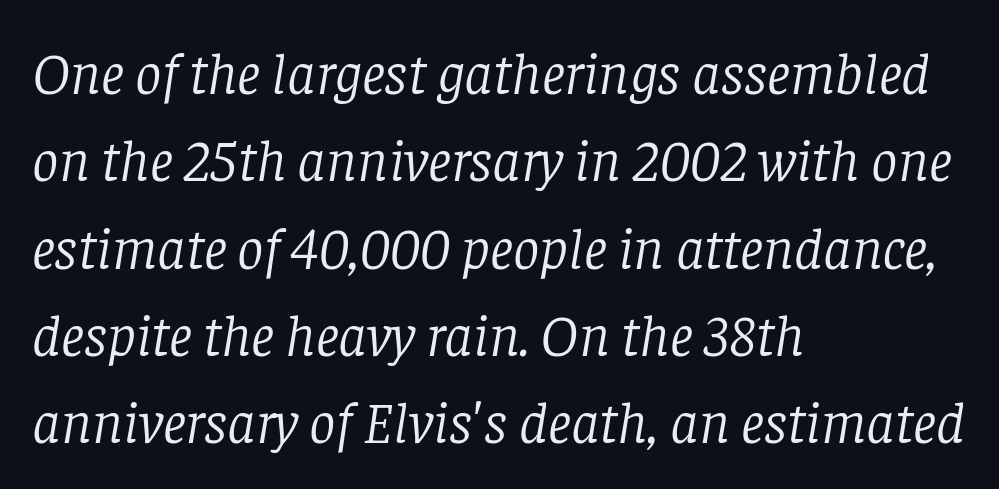
The image shows 59 px light serif type, italic (leaning right); set left-aligned, normal line spacing (1.48x), normal letter spacing, not underlined; low stroke contrast and a large x-height.
